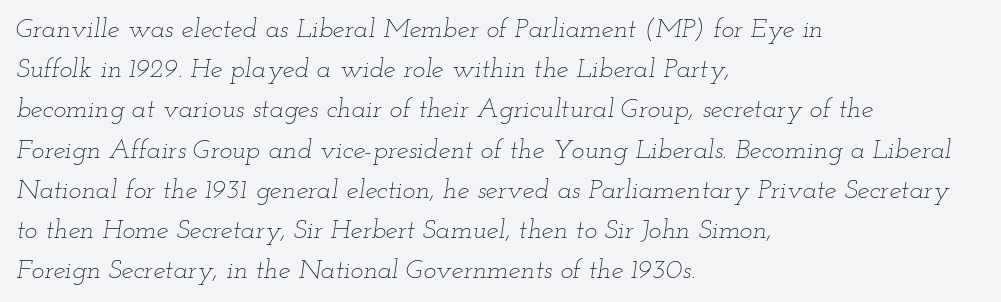
Beneath every word, the page is bare. Each line starts at the same left margin while the right side varies. Think standard paragraph weight, or any step lighter than that. The line-height multiplier appears to be the usual default. Nobody touched the tracking dial on this one.
